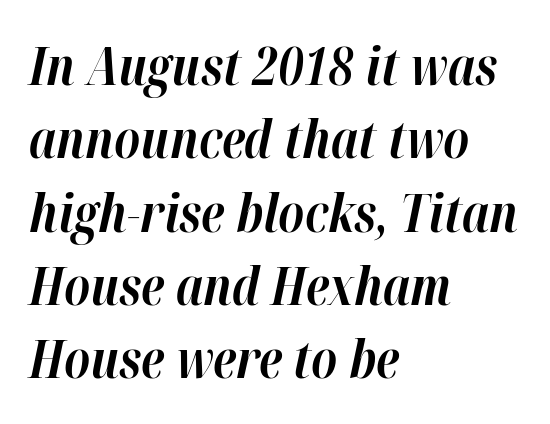
Visually the block forms a straight wall on the left and a jagged coastline on the right. It's the slanting kind of type. The block of text has a typical density, with ordinary space between rows. Thick stems and heavy bowls — unmistakably bold.
